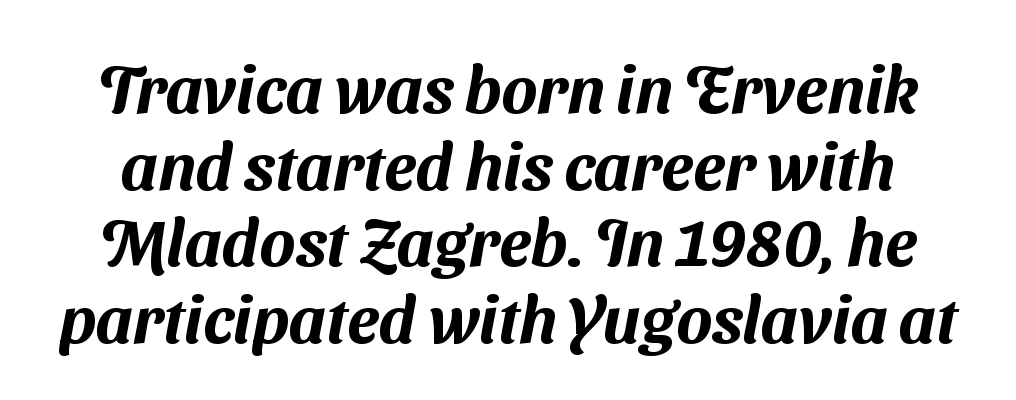
The image shows 66 px sans-serif type; set line spacing 1.16x, normal letter spacing, not underlined; medium stroke contrast and a medium x-height.
